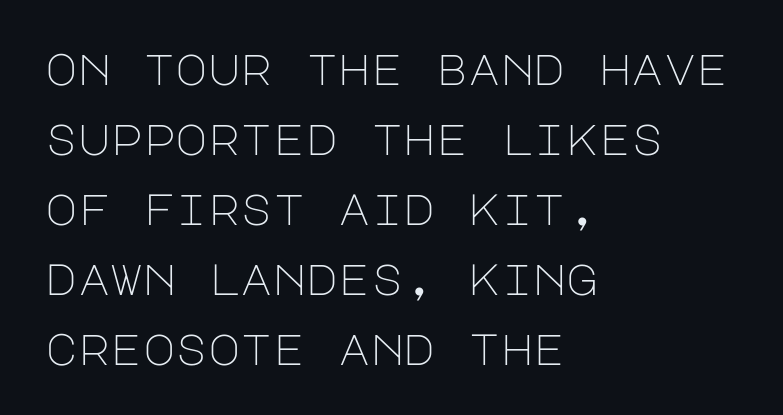
The letters carry no serifs — their stems end cleanly without finishing strokes. Leftover space on each line is placed entirely after the last word. The space between consecutive lines is moderate. Is the letter spacing exaggerated? No — it looks like the ordinary default. The zone under the glyphs is completely vacant. When letters stand straight like this, we call the style roman or upright.
